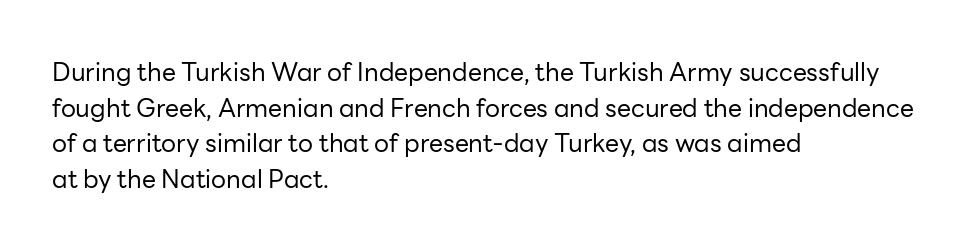
{"italic": "no", "bold": "no", "underline": "no", "align": "left", "line_spacing": "normal", "line_spacing_ratio": 1.43, "letter_spacing": "normal", "letter_spacing_em": 0.0, "glyph_px": 25}
